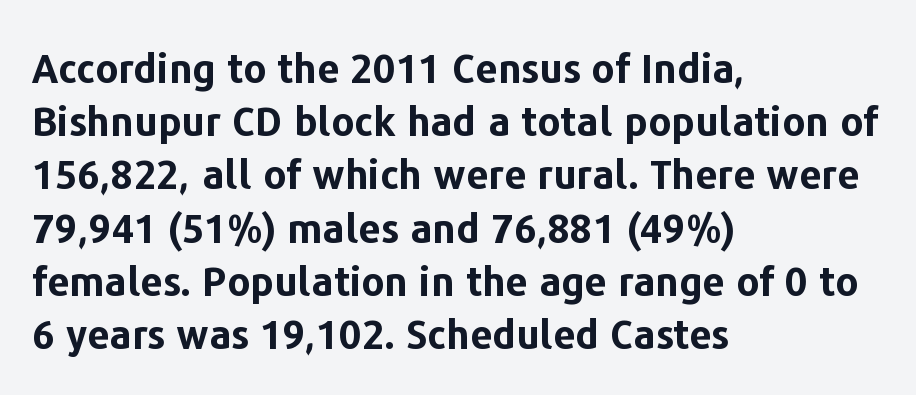
{"serif": "no", "italic": "no", "bold": "yes", "weight": "bold", "width": "normal", "stroke_contrast": "low", "x_height": "medium", "monospaced": "no", "underline": "no", "align": "left", "line_spacing": "normal", "line_spacing_ratio": 1.33, "letter_spacing": "normal", "letter_spacing_em": 0.0, "glyph_px": 40}
